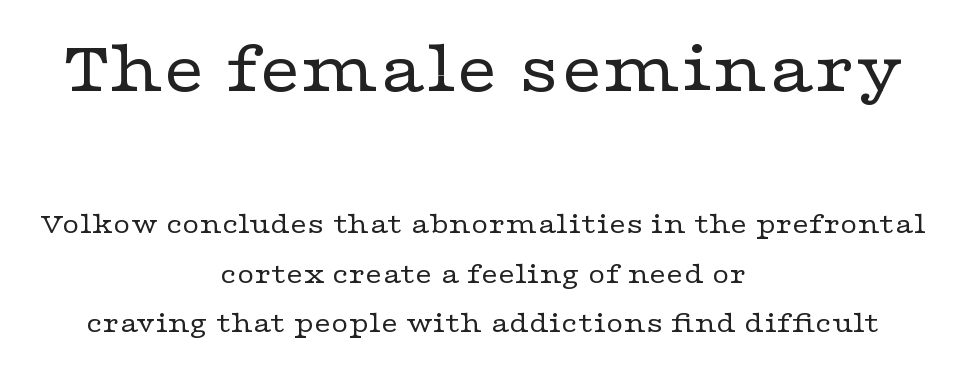
Q: Is the text bold? A: No.
Q: Is the text italic (slanted)? A: No, it is upright.
Q: Is the typeface a serif or a sans-serif typeface? A: Serif.
Q: Is the text underlined? A: No.
Q: How is the paragraph aligned? A: Centered.
Q: Is the spacing between letters normal or unusually wide? A: Normal.
Q: Is the spacing between lines tight, normal or loose? A: Normal.
Q: Which block of text is set in a larger size, the first (top) or the second (bottom)? A: The first (top) one.
Q: Width (condensed, normal, or wide)? A: Wide.
Q: Stroke contrast? A: Low.
Q: x-height? A: Medium.
Q: Monospaced? A: No.
